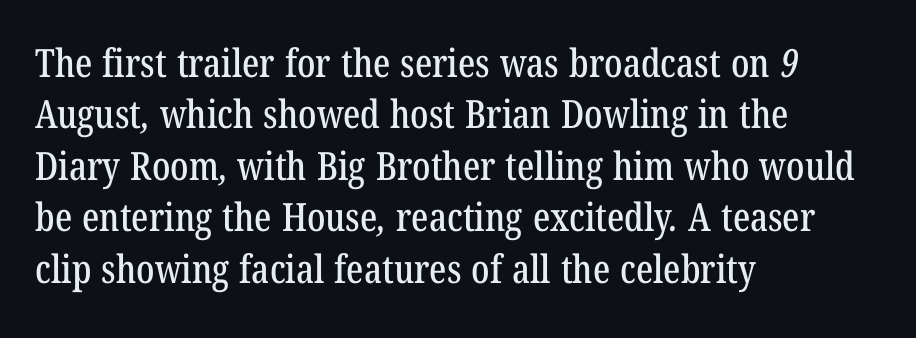
Q: Is the typeface a serif or a sans-serif typeface? A: Serif.
Q: Is the text underlined? A: No.
Q: How is the paragraph aligned? A: Left-aligned.
Q: Is the spacing between letters normal or unusually wide? A: Normal.
Q: Is the spacing between lines tight, normal or loose? A: Normal.
Q: Width (condensed, normal, or wide)? A: Condensed.
Q: Stroke contrast? A: Low.
Q: x-height? A: Medium.
Q: Monospaced? A: No.
